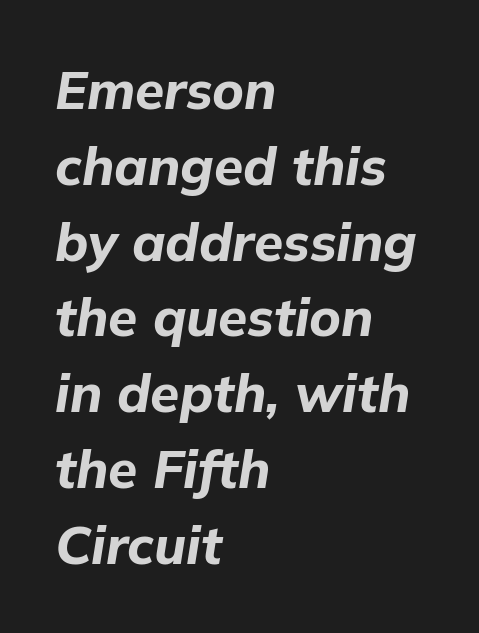
Here the designer chose a conventional face with non-uniform glyph widths. Letters rest on an invisible, unmarked baseline. Rows of type keep a routine distance in the vertical direction. The lines in this sample share a left origin and differ only in where they stop.
